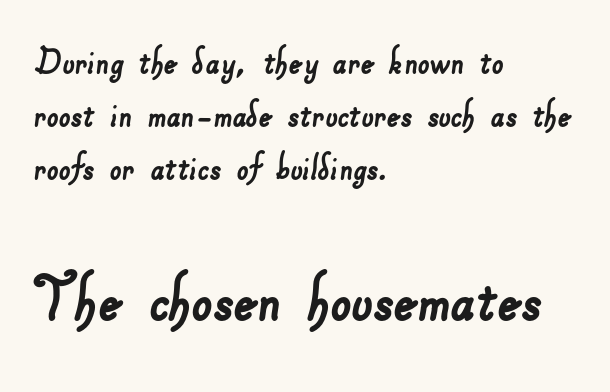
Words float on clear page, feet unadorned. One glance says typical: line gaps are just what's usual. Proportional: the letters do not fall into vertical columns. What stands out about the letter spacing? Nothing — it is the standard amount.
